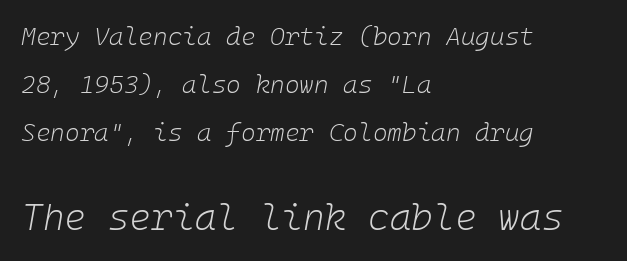
These lines were composed using italics. The block sitting lower on the canvas is the one with enlarged characters. Each new line begins a long way beneath the previous one. The type is set solid horizontally, with unmodified tracking. Each stroke keeps to a modest, everyday thickness or less. Typeset ragged right — the left edge is the straight one.
